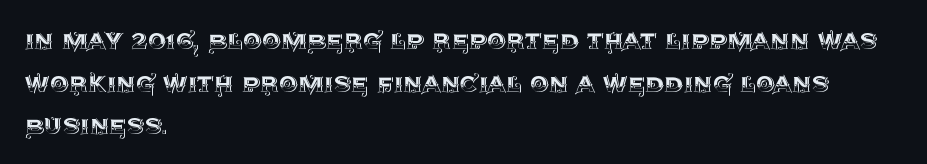
Q: Is the text italic (slanted)? A: No, it is upright.
Q: Is the text underlined? A: No.
Q: How is the paragraph aligned? A: Left-aligned.
Q: Is the spacing between letters normal or unusually wide? A: Normal.
Q: Is the spacing between lines tight, normal or loose? A: Normal.
Q: Width (condensed, normal, or wide)? A: Normal.
Q: x-height? A: Large.
Q: Monospaced? A: No.
